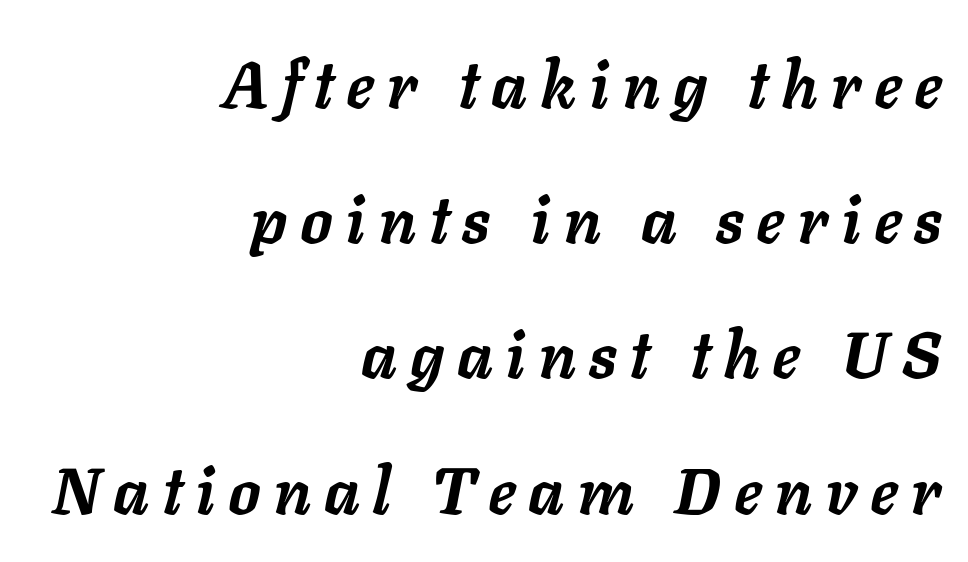
Q: Is the text bold? A: Yes.
Q: Is the text italic (slanted)? A: Yes, it leans right by about 11 degrees.
Q: Is the text underlined? A: No.
Q: How is the paragraph aligned? A: Right-aligned.
Q: Is the spacing between letters normal or unusually wide? A: Unusually wide.
Q: Is the spacing between lines tight, normal or loose? A: Loose.
Q: Width (condensed, normal, or wide)? A: Normal.
Q: Stroke contrast? A: Low.
Q: x-height? A: Medium.
Q: Monospaced? A: No.
